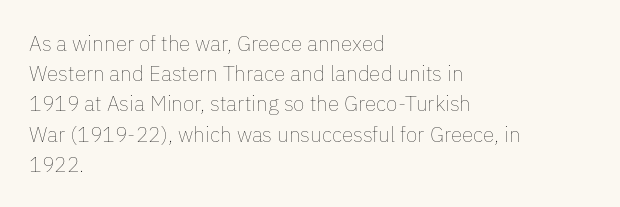
The image shows 21 px text type, upright; set left-aligned, normal line spacing (1.44x), normal letter spacing, not underlined.
